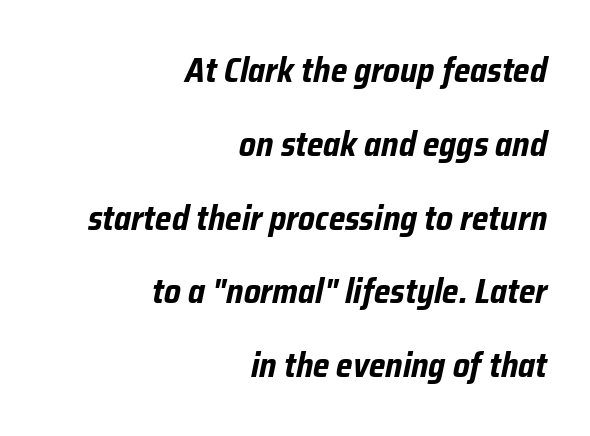
The image shows 34 px bold, condensed type, italic (leaning right); set right-aligned, loose line spacing (2.17x), normal letter spacing, not underlined; low stroke contrast and a medium x-height.
